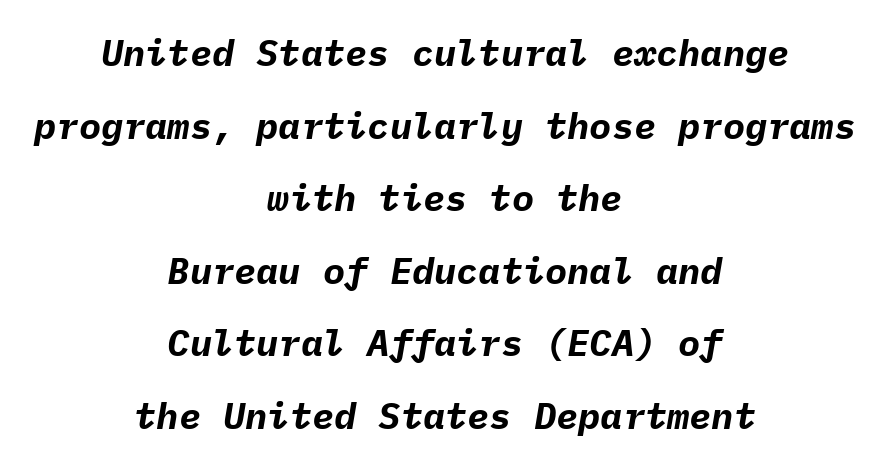
The image shows 37 px bold type, italic (leaning right), monospaced; set centered, loose line spacing (1.96x), normal letter spacing, not underlined; low stroke contrast and a medium x-height.
